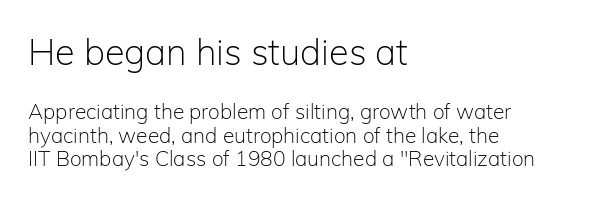
Q: Is the text bold? A: No.
Q: Is the text italic (slanted)? A: No, it is upright.
Q: Is the typeface a serif or a sans-serif typeface? A: Sans-serif.
Q: Is the text underlined? A: No.
Q: How is the paragraph aligned? A: Left-aligned.
Q: Is the spacing between letters normal or unusually wide? A: Normal.
Q: Is the spacing between lines tight, normal or loose? A: Tight.
Q: Which block of text is set in a larger size, the first (top) or the second (bottom)? A: The first (top) one.
Q: Width (condensed, normal, or wide)? A: Normal.
Q: Stroke contrast? A: Low.
Q: x-height? A: Medium.
Q: Monospaced? A: No.
